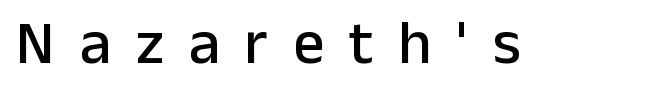
The image shows 62 px sans-serif type, upright; set unusually wide letter spacing (+0.4 em), not underlined; low stroke contrast and a medium x-height.
